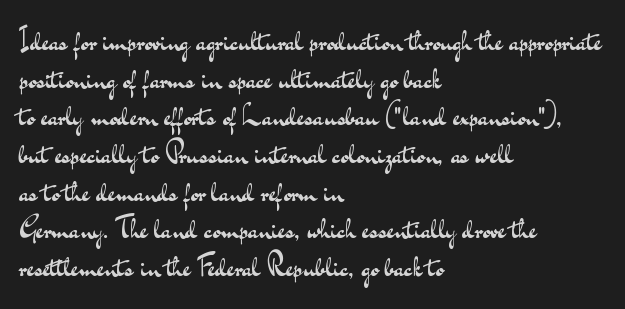
{"serif": "no", "bold": "no", "weight": "regular", "width": "wide", "stroke_contrast": "medium", "x_height": "small", "monospaced": "no", "underline": "no", "align": "left", "line_spacing": "normal", "line_spacing_ratio": 1.3, "letter_spacing": "normal", "letter_spacing_em": 0.0, "glyph_px": 29}
